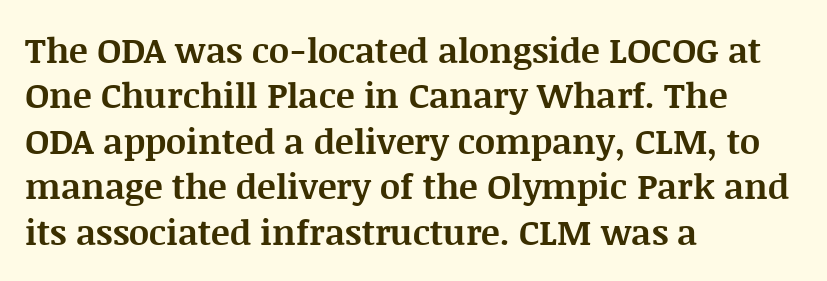
Q: Is the text bold? A: Yes.
Q: Is the text italic (slanted)? A: No, it is upright.
Q: Is the typeface a serif or a sans-serif typeface? A: Serif.
Q: Is the text underlined? A: No.
Q: How is the paragraph aligned? A: Left-aligned.
Q: Is the spacing between letters normal or unusually wide? A: Normal.
Q: Is the spacing between lines tight, normal or loose? A: Normal.
Q: Width (condensed, normal, or wide)? A: Normal.
Q: Stroke contrast? A: Medium.
Q: x-height? A: Large.
Q: Monospaced? A: No.
